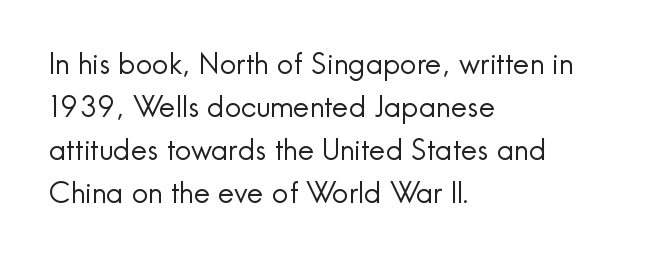
{"serif": "no", "italic": "no", "bold": "no", "weight": "regular", "width": "normal", "x_height": "small", "monospaced": "no", "underline": "no", "align": "left", "line_spacing": "normal", "line_spacing_ratio": 1.48, "letter_spacing": "normal", "letter_spacing_em": 0.0, "glyph_px": 29}
